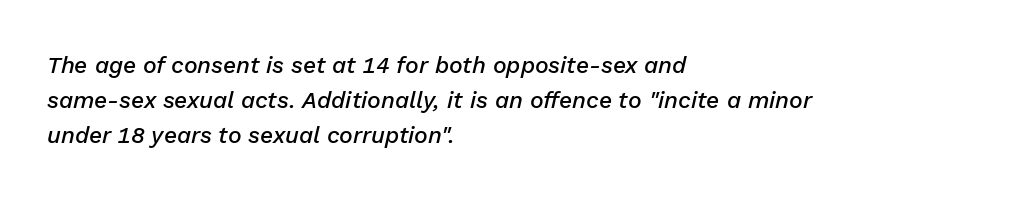
{"italic": "yes", "lean": "right", "slant_degrees": 13, "bold": "semi", "underline": "no", "align": "left", "line_spacing": "normal", "line_spacing_ratio": 1.53, "letter_spacing": "normal", "letter_spacing_em": 0.0, "glyph_px": 23}
